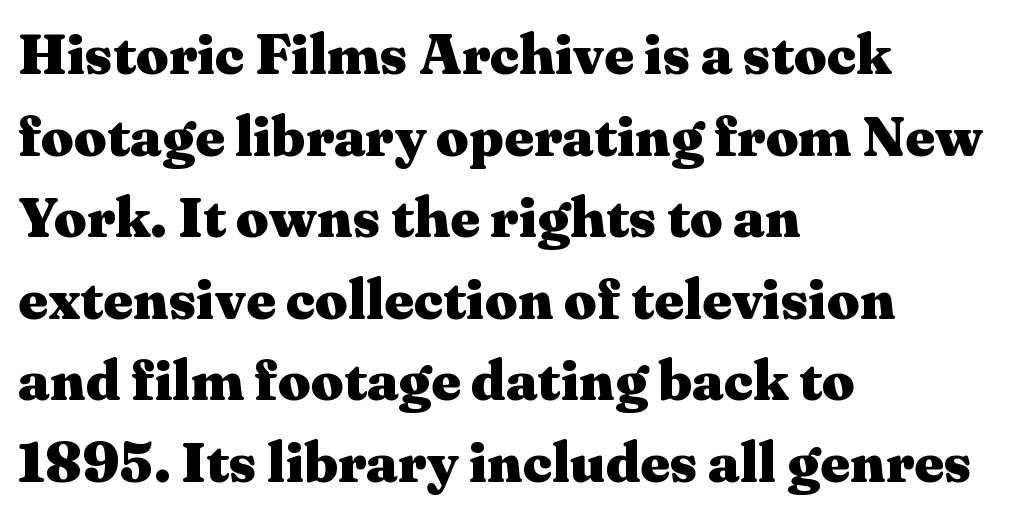
{"serif": "yes", "italic": "no", "bold": "yes", "weight": "heavy", "width": "wide", "stroke_contrast": "medium", "x_height": "medium", "monospaced": "no", "underline": "no", "align": "left", "line_spacing": "normal", "line_spacing_ratio": 1.43, "letter_spacing": "normal", "letter_spacing_em": 0.0, "glyph_px": 57}
